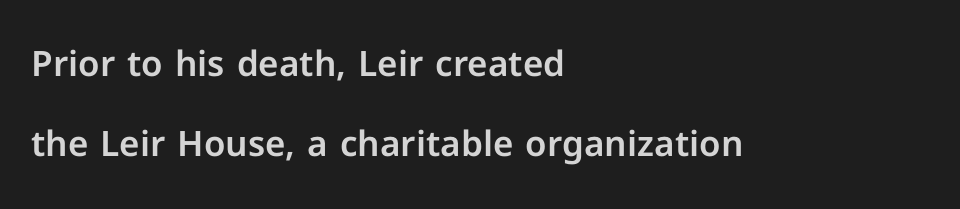
The image shows 35 px sans-serif type, upright; set left-aligned, loose line spacing (2.28x), normal letter spacing, not underlined; low stroke contrast and a medium x-height.
